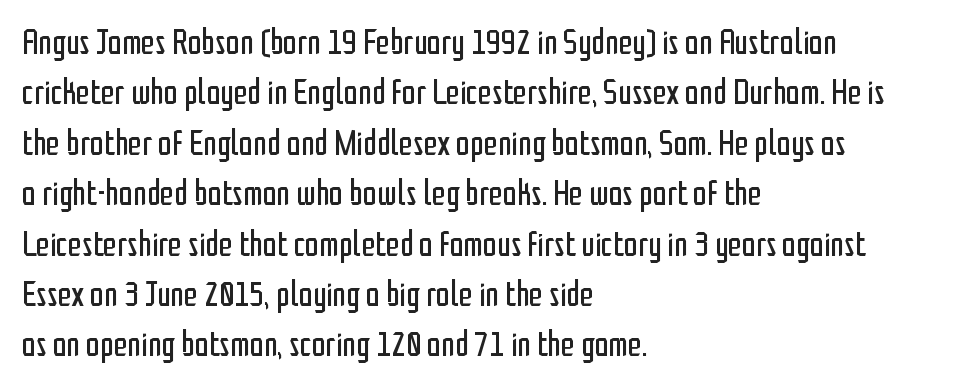
Whoever set this chose a conventional vertical rhythm. Glance below the letters and you will spot only blank space. Proportional: the letters do not fall into vertical columns. The lettering holds an erect, upright posture throughout.
